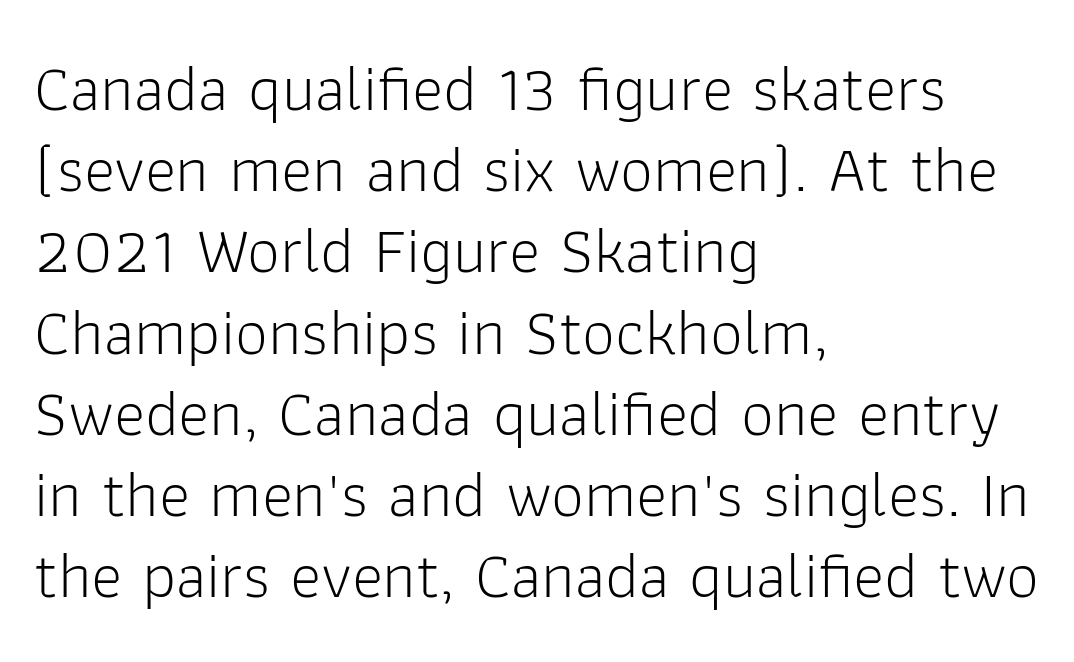
{"serif": "no", "italic": "no", "bold": "no", "weight": "light", "width": "normal", "stroke_contrast": "low", "x_height": "medium", "monospaced": "no", "underline": "no", "align": "left", "line_spacing_ratio": 1.23, "letter_spacing": "normal", "letter_spacing_em": 0.0, "glyph_px": 66}
